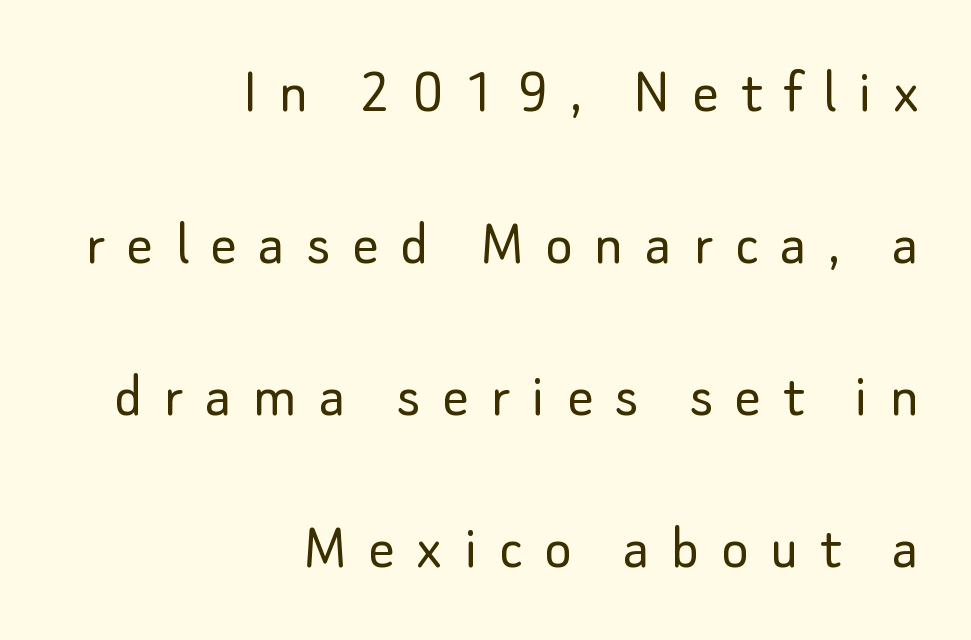
You can tell from the bare stems that sans-serif type was used. The baseline area is clear. Is there much room between lines? Yes — plenty of vertical air separates them. This reads as an unemphasized weight, regular at the heaviest.
